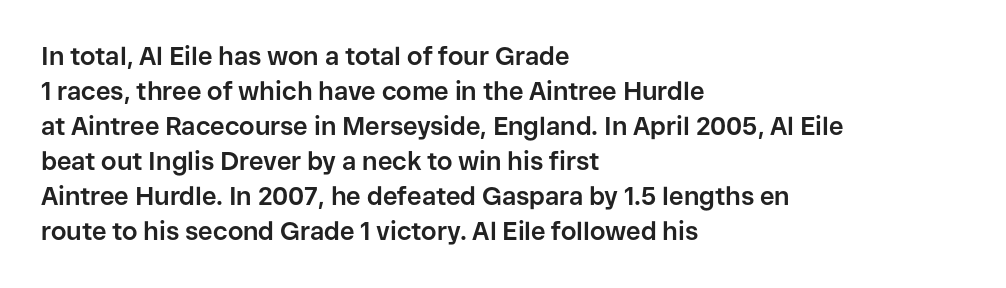
The image shows 25 px bold type, upright; set left-aligned, normal line spacing (1.4x), normal letter spacing, not underlined.
